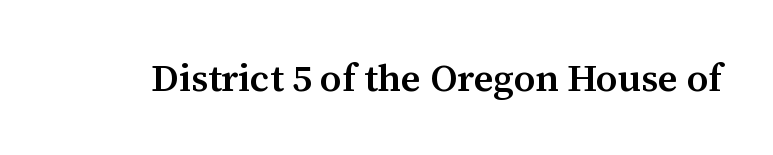
Q: Is the text bold? A: Semi-bold.
Q: Is the text italic (slanted)? A: No, it is upright.
Q: Is the typeface a serif or a sans-serif typeface? A: Serif.
Q: Is the text underlined? A: No.
Q: Is the spacing between letters normal or unusually wide? A: Normal.
Q: Width (condensed, normal, or wide)? A: Normal.
Q: Stroke contrast? A: Medium.
Q: x-height? A: Medium.
Q: Monospaced? A: No.
